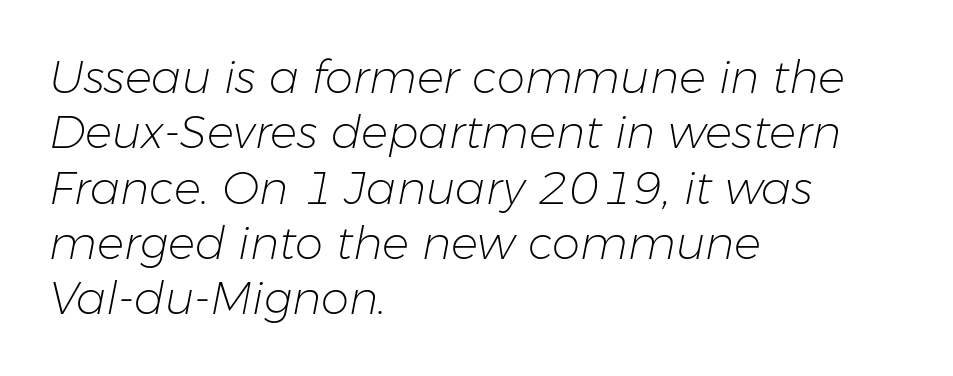
Q: Is the text bold? A: No.
Q: Is the text italic (slanted)? A: Yes, it leans right by about 11 degrees.
Q: Is the text underlined? A: No.
Q: How is the paragraph aligned? A: Left-aligned.
Q: Is the spacing between letters normal or unusually wide? A: Normal.
Q: Width (condensed, normal, or wide)? A: Normal.
Q: Stroke contrast? A: Low.
Q: x-height? A: Medium.
Q: Monospaced? A: No.
